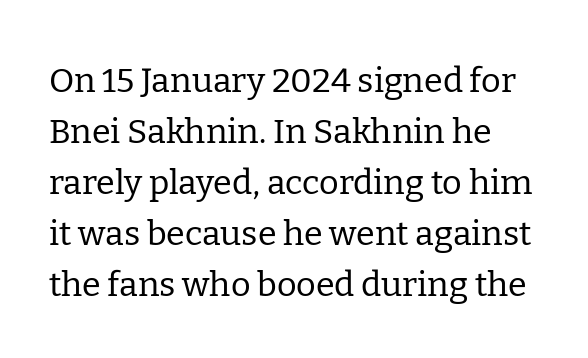
Lines of text with bare space underneath. The cut favours lightness, reaching ordinary text weight at its darkest. These lines are composed in type with serifs. Note the varied advance widths — an 'i' is clearly narrower than an 'm'.
